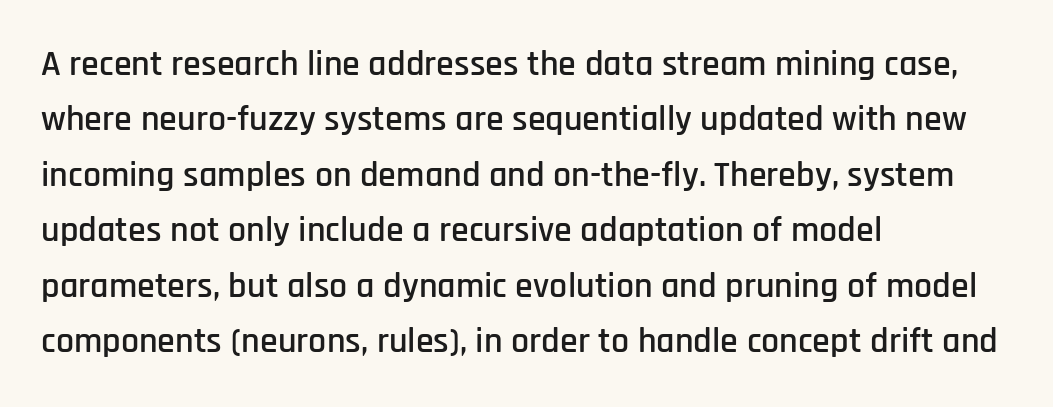
{"serif": "no", "italic": "no", "width": "condensed", "stroke_contrast": "low", "x_height": "large", "monospaced": "no", "underline": "no", "align": "left", "line_spacing": "normal", "line_spacing_ratio": 1.54, "letter_spacing": "normal", "letter_spacing_em": 0.0, "glyph_px": 36}
